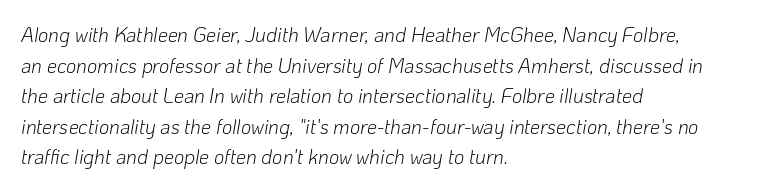
The image shows 20 px text type, italic (leaning right); set left-aligned, normal line spacing (1.53x), normal letter spacing, not underlined.
